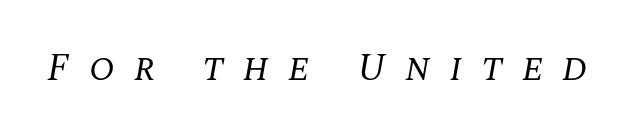
Is this a heavy cut? Hardly; it is regular or lighter. What kind of face is this? One with serifs. Tracking here is generous; glyphs stand well apart from one another. The passage shown leans; its letterforms are oblique. Each row of text sits above clean, open space. Spacing verdict: proportional, widths tailored to each character.
